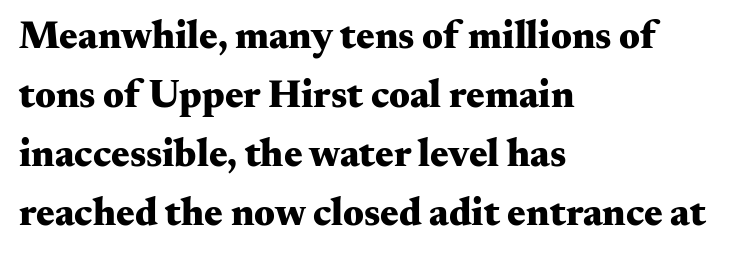
The image shows 39 px heavy, wide serif type, upright; set left-aligned, normal line spacing (1.51x), normal letter spacing, not underlined; medium stroke contrast and a small x-height.
